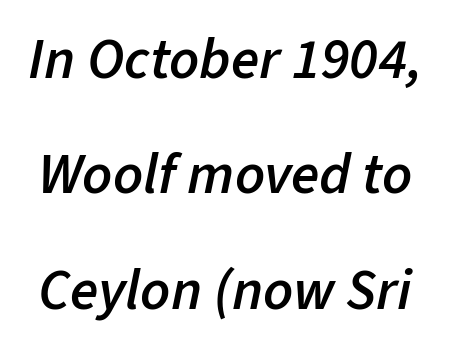
The image shows 58 px semibold type, italic (leaning right); set loose line spacing (1.99x), normal letter spacing, not underlined; low stroke contrast and a medium x-height.
